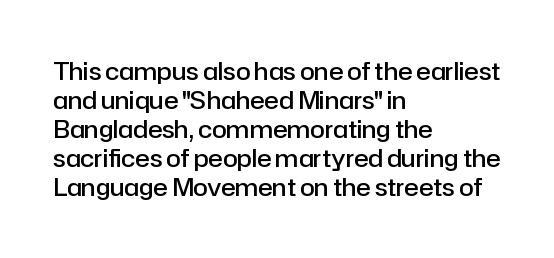
{"italic": "no", "bold": "semi", "underline": "no", "align": "left", "line_spacing_ratio": 1.21, "letter_spacing": "normal", "letter_spacing_em": 0.0, "glyph_px": 24}
